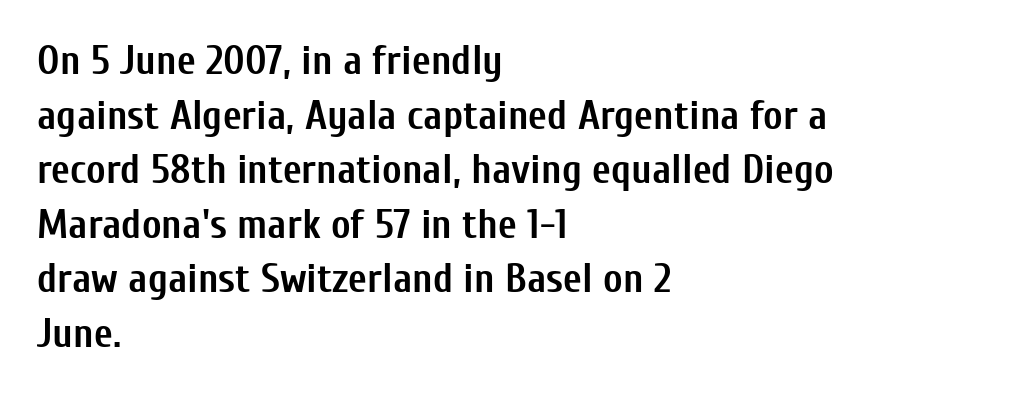
{"serif": "no", "italic": "no", "bold": "yes", "weight": "semibold", "width": "condensed", "stroke_contrast": "low", "x_height": "medium", "monospaced": "no", "underline": "no", "align": "left", "line_spacing": "normal", "line_spacing_ratio": 1.33, "letter_spacing": "normal", "letter_spacing_em": 0.0, "glyph_px": 41}
